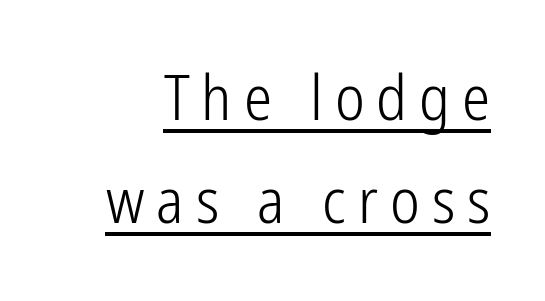
The image shows 63 px light, condensed sans-serif type, upright; set normal line spacing (1.64x), underlined; low stroke contrast and a medium x-height.
